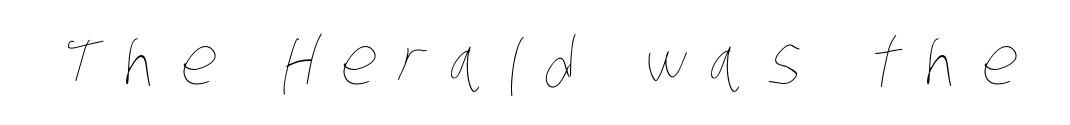
The image shows 65 px thin, condensed type; set unusually wide letter spacing (+0.36 em), not underlined; low stroke contrast and a large x-height.
